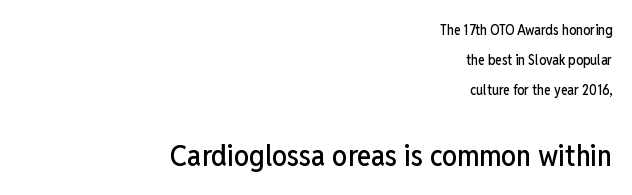
Does the leading feel generous? Absolutely, it's lavish. Italic: no, the glyphs are upright roman. The area under the type is left untouched. The rag falls on the left side of this text block. Here the second block reads like a headline and the first like body copy.
